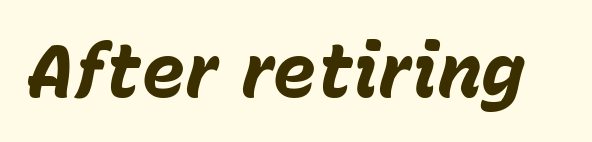
The image shows 74 px bold type, italic (leaning right); set normal letter spacing, not underlined; low stroke contrast and a medium x-height.
